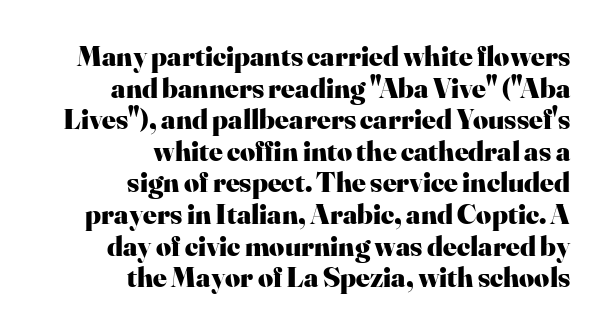
Q: Is the text bold? A: Yes.
Q: Is the text italic (slanted)? A: No, it is upright.
Q: Is the typeface a serif or a sans-serif typeface? A: Serif.
Q: Is the text underlined? A: No.
Q: How is the paragraph aligned? A: Right-aligned.
Q: Is the spacing between letters normal or unusually wide? A: Normal.
Q: Is the spacing between lines tight, normal or loose? A: Tight.
Q: Width (condensed, normal, or wide)? A: Normal.
Q: Stroke contrast? A: High.
Q: x-height? A: Small.
Q: Monospaced? A: No.
